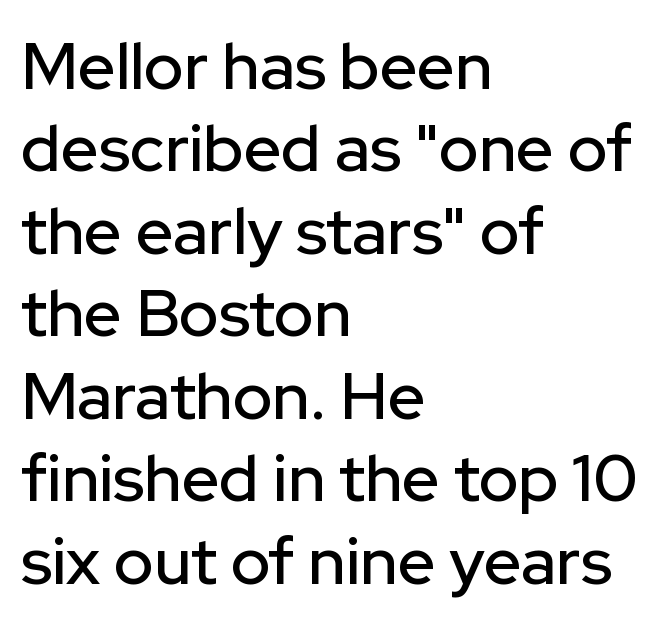
In terms of posture, this sample is upright. Spacing verdict: proportional, widths tailored to each character. Honestly, the row spacing looks completely unremarkable. In terms of letterform style, serifs are entirely absent. These lines keep a tight, regular rhythm from letter to letter.
